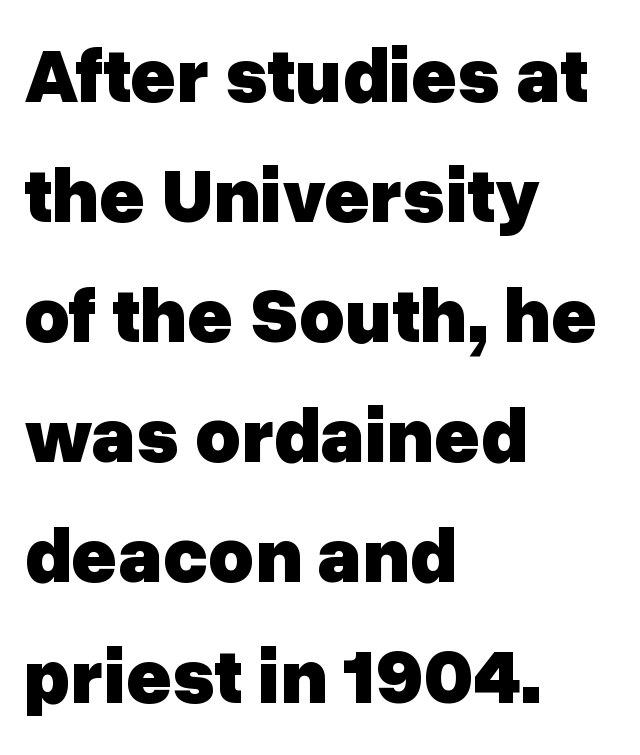
{"serif": "no", "italic": "no", "bold": "yes", "weight": "heavy", "width": "normal", "stroke_contrast": "low", "x_height": "medium", "monospaced": "no", "underline": "no", "align": "left", "line_spacing": "normal", "line_spacing_ratio": 1.54, "letter_spacing": "normal", "letter_spacing_em": 0.0, "glyph_px": 78}
